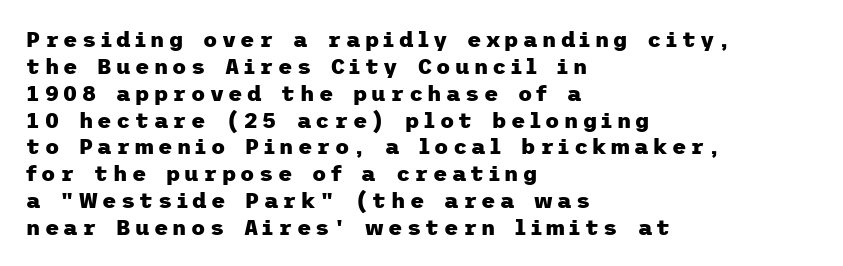
Each line starts at the same left margin while the right side varies. The typography opts for an upright posture over an oblique one. Has an underline been added? It has not. The letters are bold, with thick, heavy strokes. Each word looks stretched out because of the extra space between its letters.
